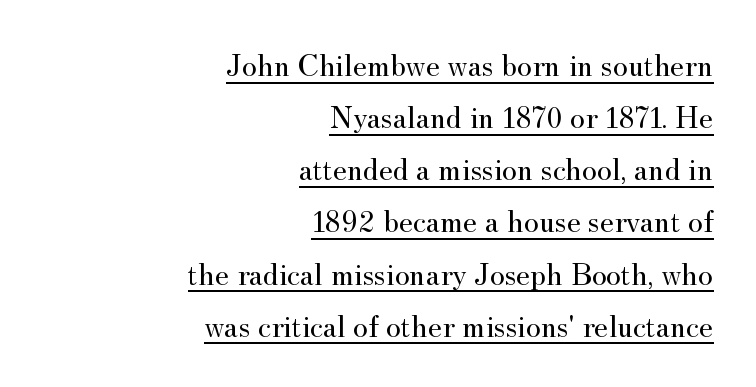
{"serif": "yes", "italic": "no", "bold": "no", "weight": "regular", "width": "normal", "stroke_contrast": "medium", "x_height": "small", "monospaced": "no", "underline": "yes", "align": "right", "line_spacing": "normal", "line_spacing_ratio": 1.63, "letter_spacing": "normal", "letter_spacing_em": 0.0, "glyph_px": 32}
